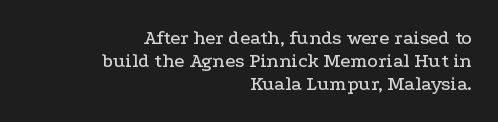
Q: Is the text italic (slanted)? A: No, it is upright.
Q: Is the text underlined? A: No.
Q: How is the paragraph aligned? A: Right-aligned.
Q: Is the spacing between letters normal or unusually wide? A: Normal.
